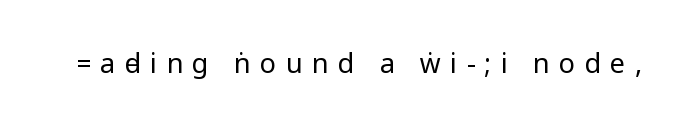
The image shows 27 px text type, upright; set unusually wide letter spacing (+0.34 em), not underlined.
